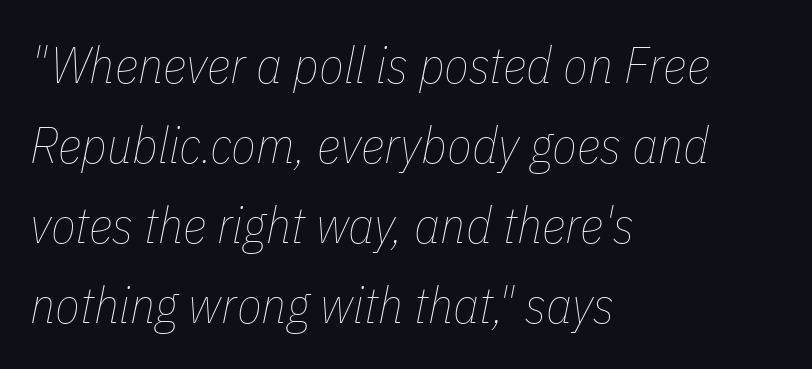
{"italic": "yes", "lean": "right", "slant_degrees": 11, "bold": "no", "weight": "thin", "width": "condensed", "stroke_contrast": "low", "x_height": "medium", "monospaced": "no", "underline": "no", "align": "left", "line_spacing": "normal", "line_spacing_ratio": 1.57, "letter_spacing": "normal", "letter_spacing_em": 0.0, "glyph_px": 51}
